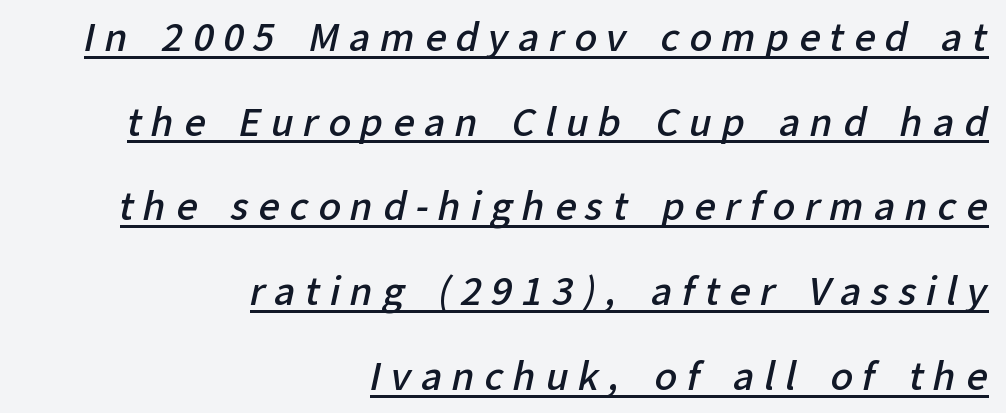
{"serif": "no", "bold": "semi", "weight": "semibold", "width": "normal", "stroke_contrast": "low", "x_height": "medium", "monospaced": "no", "underline": "yes", "align": "right", "line_spacing": "loose", "line_spacing_ratio": 2.29, "letter_spacing": "wide", "letter_spacing_em": 0.26, "glyph_px": 37}
